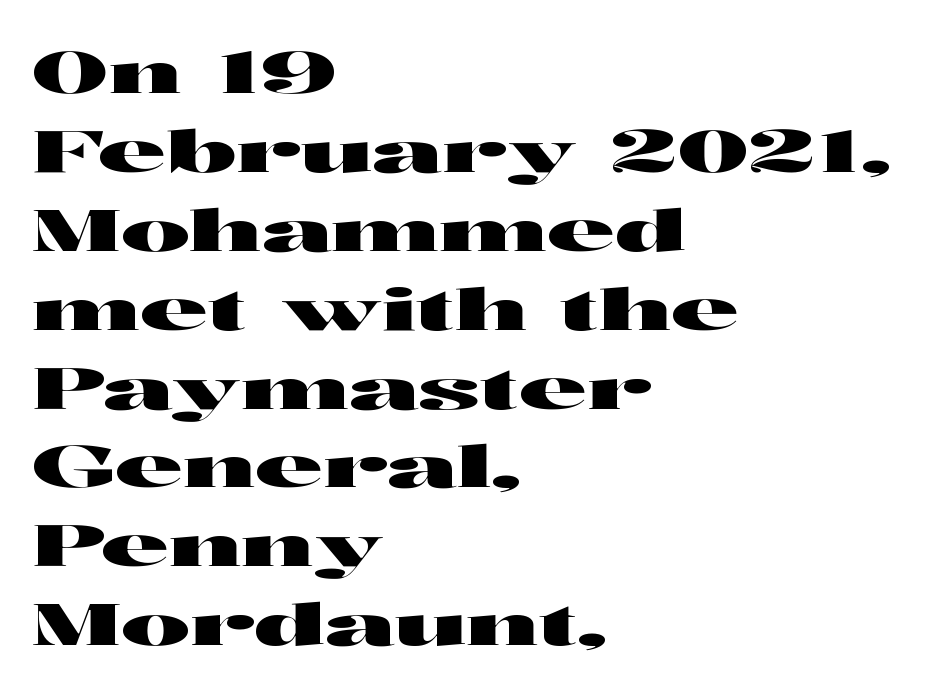
Nobody touched the tracking dial on this one. Line spacing here is normal. The font's upright variant was chosen for this text. A student would call this left alignment; a typographer would say flush left, rag right.
